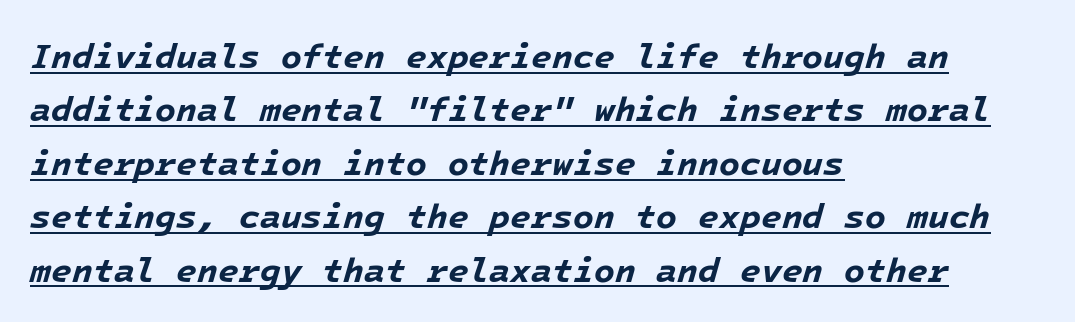
Q: Is the text bold? A: Yes.
Q: Is the text italic (slanted)? A: Yes, it leans right by about 16 degrees.
Q: Is the text underlined? A: Yes.
Q: How is the paragraph aligned? A: Left-aligned.
Q: Is the spacing between letters normal or unusually wide? A: Normal.
Q: Is the spacing between lines tight, normal or loose? A: Normal.
Q: Width (condensed, normal, or wide)? A: Normal.
Q: Stroke contrast? A: Low.
Q: x-height? A: Medium.
